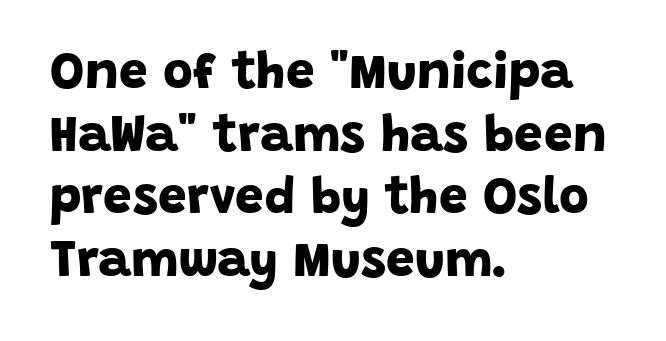
Q: Is the text bold? A: Yes.
Q: Is the typeface a serif or a sans-serif typeface? A: Sans-serif.
Q: Is the text underlined? A: No.
Q: How is the paragraph aligned? A: Left-aligned.
Q: Is the spacing between letters normal or unusually wide? A: Normal.
Q: Width (condensed, normal, or wide)? A: Normal.
Q: Stroke contrast? A: Low.
Q: x-height? A: Large.
Q: Monospaced? A: No.
